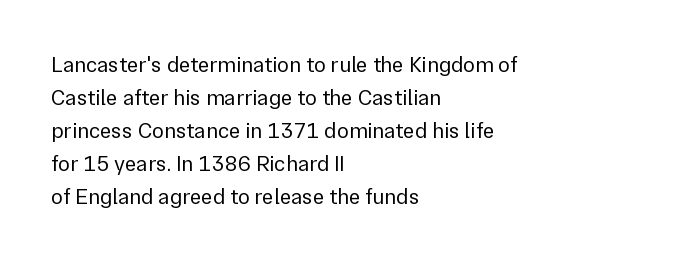
Q: Is the text bold? A: No.
Q: Is the text italic (slanted)? A: No, it is upright.
Q: Is the text underlined? A: No.
Q: How is the paragraph aligned? A: Left-aligned.
Q: Is the spacing between letters normal or unusually wide? A: Normal.
Q: Is the spacing between lines tight, normal or loose? A: Normal.
